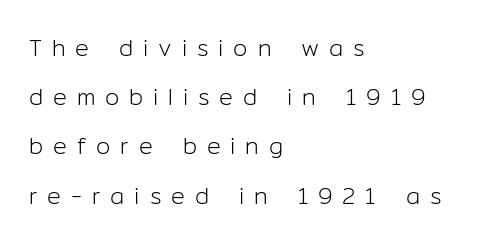
Q: Is the text bold? A: No.
Q: Is the text italic (slanted)? A: No, it is upright.
Q: Is the text underlined? A: No.
Q: How is the paragraph aligned? A: Left-aligned.
Q: Is the spacing between letters normal or unusually wide? A: Unusually wide.
Q: Is the spacing between lines tight, normal or loose? A: Loose.
